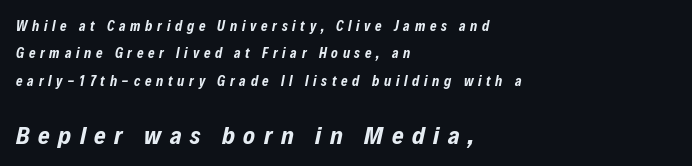
The image shows 25 px bold type, italic (leaning right); set left-aligned, loose line spacing (1.96x), unusually wide letter spacing (+0.34 em), not underlined; the second (bottom) block is 1.79x larger.
